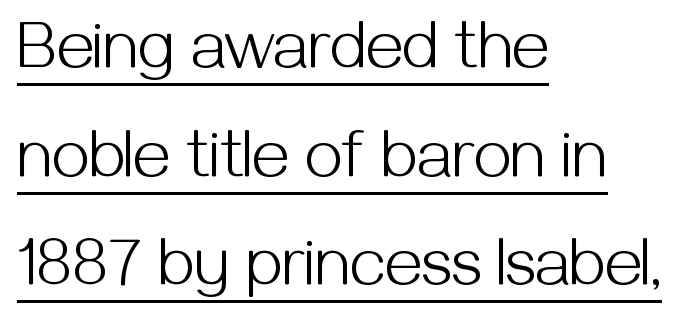
The image shows 67 px light sans-serif type, upright; set left-aligned, normal line spacing (1.62x), normal letter spacing, underlined; medium stroke contrast and a medium x-height.
